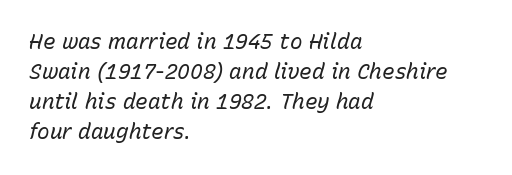
Q: Is the text bold? A: No.
Q: Is the text italic (slanted)? A: Yes, it leans right by about 15 degrees.
Q: Is the text underlined? A: No.
Q: How is the paragraph aligned? A: Left-aligned.
Q: Is the spacing between letters normal or unusually wide? A: Normal.
Q: Is the spacing between lines tight, normal or loose? A: Normal.
